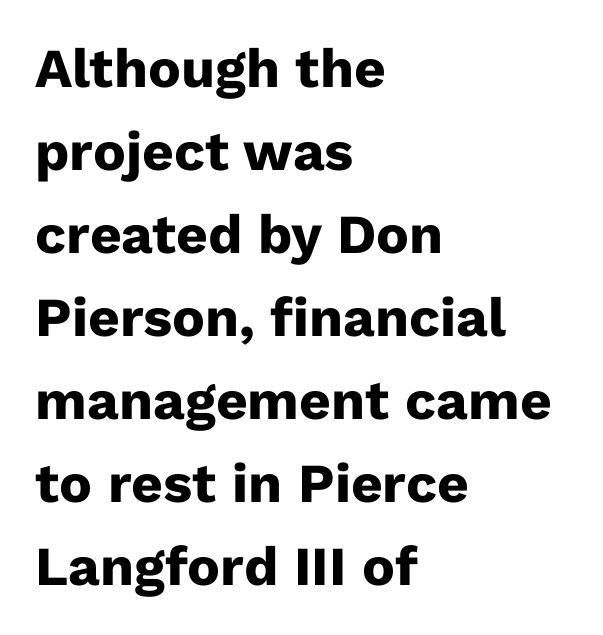
The space beneath each line is pristine and unruled. Letter spacing: default. Short and long lines alike share a common starting point at left. Compared with typical paragraphs, the rows here are spaced about the same.
